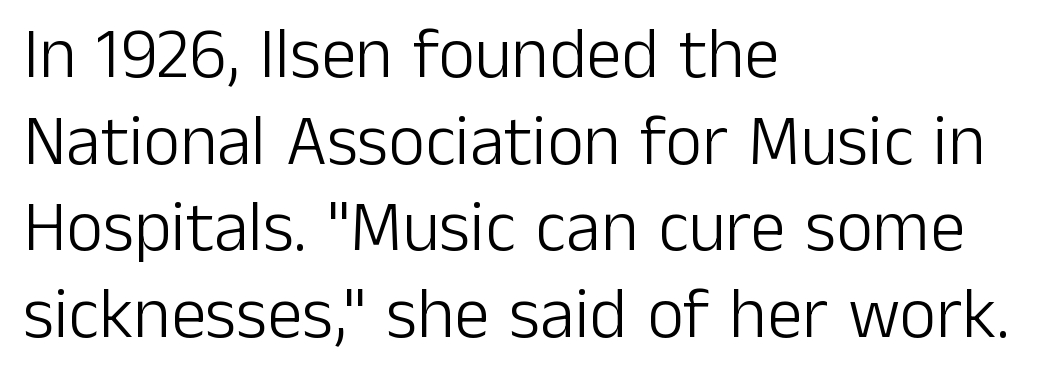
Note: no serifs on the glyphs. Does the copy run flush right? No — it runs flush left. Varying glyph widths throughout — classic text-font behaviour. Beneath every word, the page is bare. No chunkiness to these letters — they're not bold.
